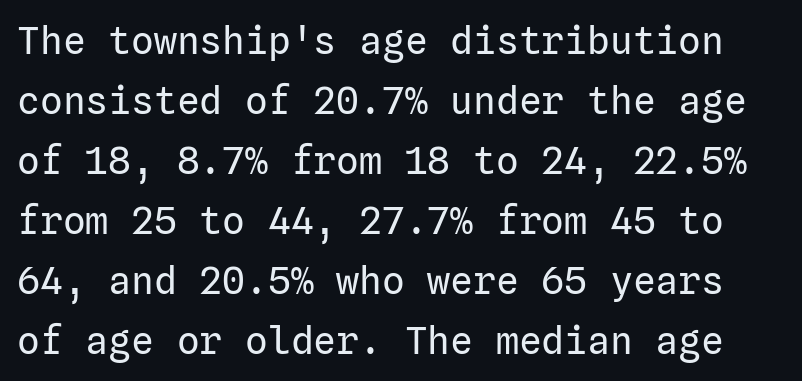
{"serif": "no", "italic": "no", "bold": "no", "weight": "regular", "width": "normal", "stroke_contrast": "low", "x_height": "medium", "underline": "no", "line_spacing": "normal", "line_spacing_ratio": 1.58, "letter_spacing": "normal", "letter_spacing_em": 0.0, "glyph_px": 38}
